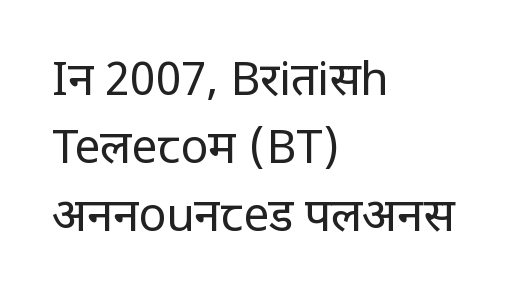
The image shows 46 px regular-weight, condensed sans-serif type, upright; set left-aligned, normal line spacing (1.48x), normal letter spacing, not underlined; low stroke contrast and a large x-height.
